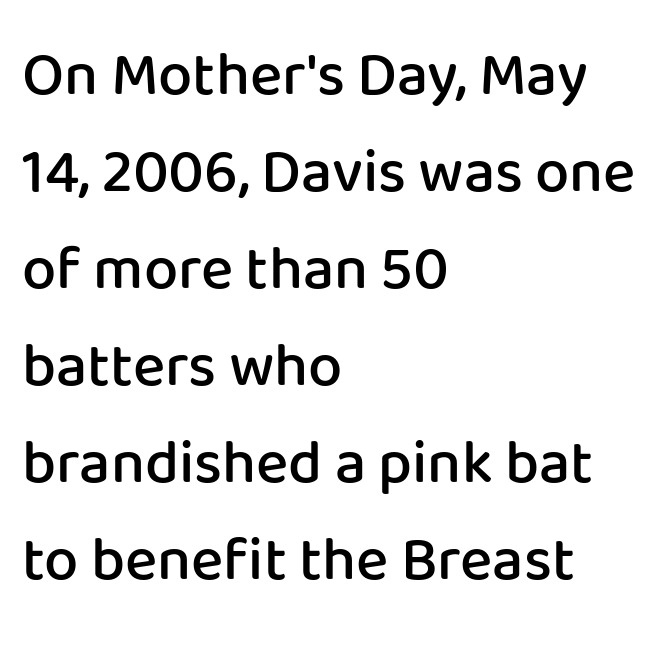
Q: Is the text bold? A: Semi-bold.
Q: Is the text italic (slanted)? A: No, it is upright.
Q: Is the typeface a serif or a sans-serif typeface? A: Sans-serif.
Q: Is the text underlined? A: No.
Q: How is the paragraph aligned? A: Left-aligned.
Q: Is the spacing between letters normal or unusually wide? A: Normal.
Q: Is the spacing between lines tight, normal or loose? A: Normal.
Q: Width (condensed, normal, or wide)? A: Normal.
Q: Stroke contrast? A: Low.
Q: x-height? A: Medium.
Q: Monospaced? A: No.
